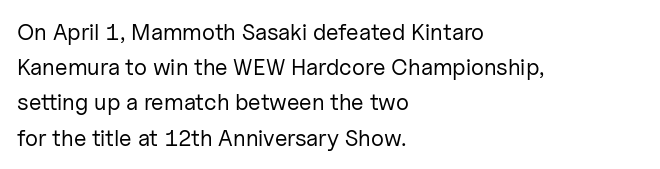
Q: Is the text bold? A: No.
Q: Is the text italic (slanted)? A: No, it is upright.
Q: Is the text underlined? A: No.
Q: How is the paragraph aligned? A: Left-aligned.
Q: Is the spacing between letters normal or unusually wide? A: Normal.
Q: Is the spacing between lines tight, normal or loose? A: Normal.
